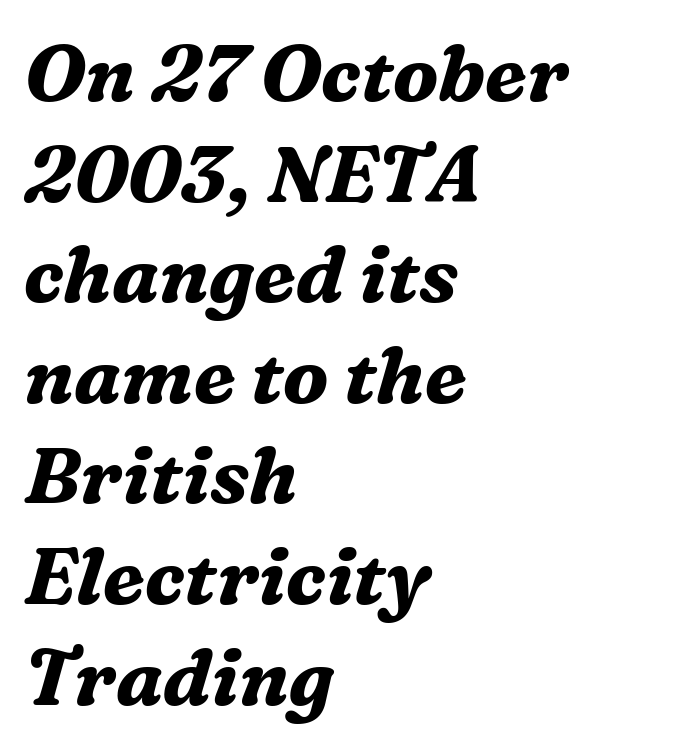
{"serif": "yes", "italic": "yes", "lean": "right", "slant_degrees": 16, "bold": "yes", "weight": "bold", "width": "normal", "stroke_contrast": "medium", "x_height": "medium", "monospaced": "no", "underline": "no", "align": "left", "line_spacing": "normal", "line_spacing_ratio": 1.29, "letter_spacing": "normal", "letter_spacing_em": 0.0, "glyph_px": 78}
